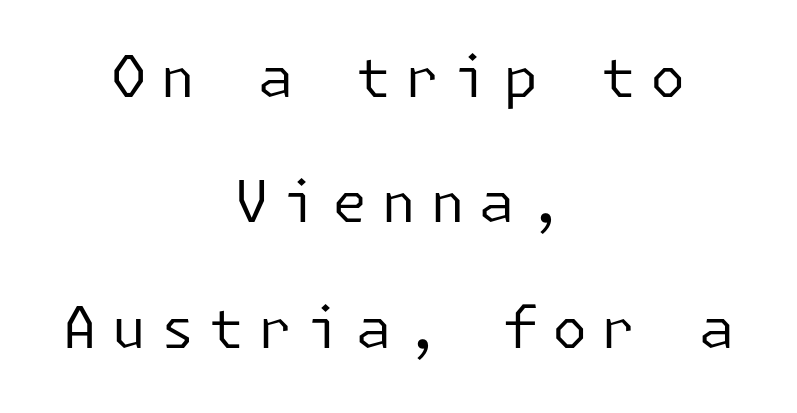
Q: Is the text bold? A: No.
Q: Is the text italic (slanted)? A: No, it is upright.
Q: Is the typeface a serif or a sans-serif typeface? A: Sans-serif.
Q: Is the text underlined? A: No.
Q: How is the paragraph aligned? A: Centered.
Q: Is the spacing between letters normal or unusually wide? A: Unusually wide.
Q: Is the spacing between lines tight, normal or loose? A: Loose.
Q: Width (condensed, normal, or wide)? A: Normal.
Q: Stroke contrast? A: Low.
Q: x-height? A: Medium.
